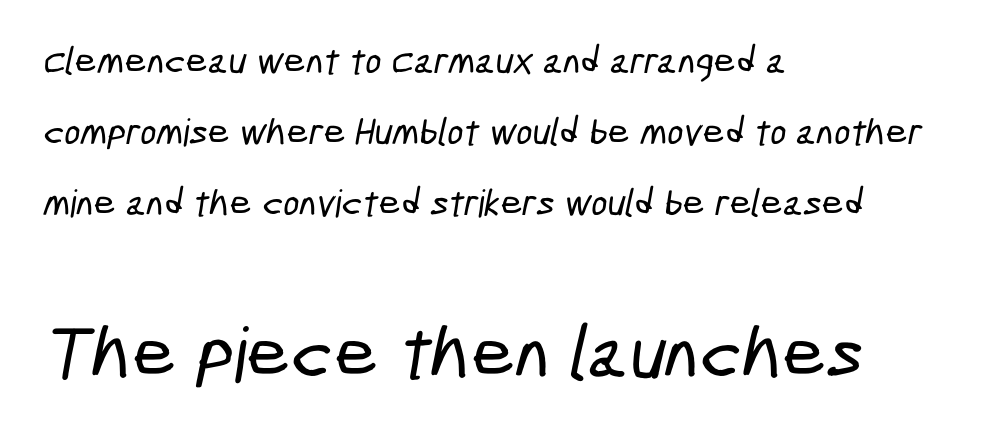
Typeset ragged right — the left edge is the straight one. Just letters on the line, the space beneath them empty. Proportional: the letters do not fall into vertical columns. Short note: letters normally spaced. The more generous point size was reserved for the lower chunk. Regarding serifs, this sample does without them.
